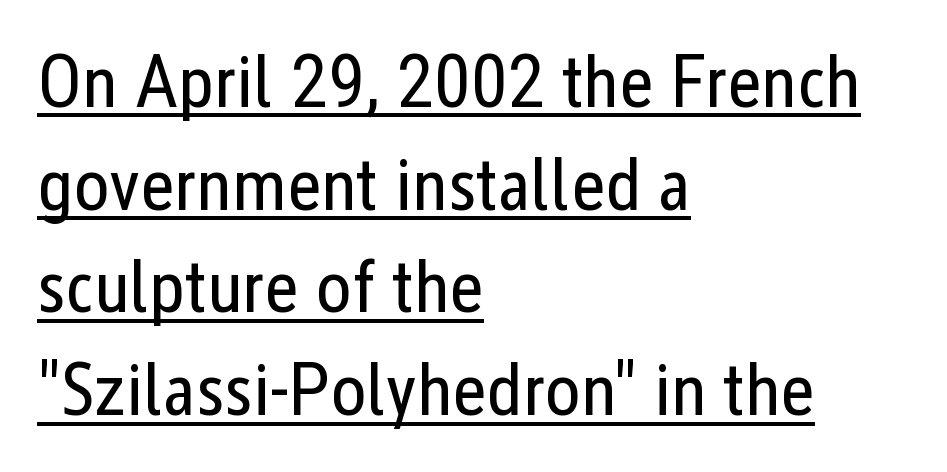
Does extra space separate the letters? No, they use regular spacing. Stems here are at most as thick as an everyday book face. The rendering uses natural spacing where letterforms have individual widths. All the whitespace from short lines collects on the right.
